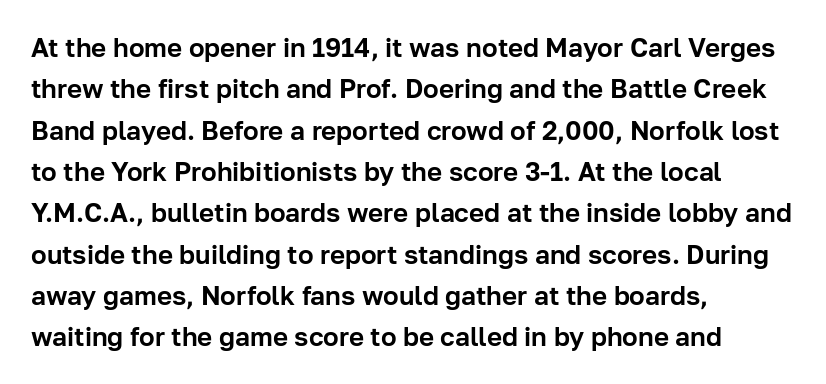
{"italic": "no", "underline": "no", "align": "left", "line_spacing": "normal", "line_spacing_ratio": 1.59, "letter_spacing": "normal", "letter_spacing_em": 0.0, "glyph_px": 26}
